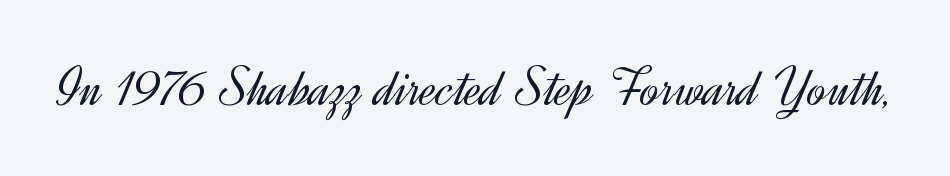
{"serif": "no", "bold": "no", "weight": "light", "width": "normal", "x_height": "small", "monospaced": "no", "underline": "no", "letter_spacing": "normal", "letter_spacing_em": 0.0, "glyph_px": 57}
